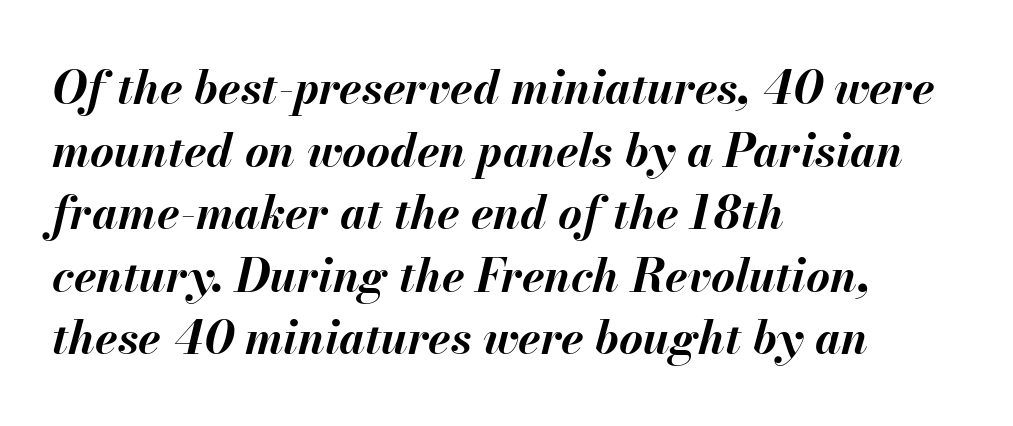
{"italic": "yes", "lean": "right", "slant_degrees": 13, "bold": "yes", "weight": "bold", "width": "normal", "stroke_contrast": "medium", "x_height": "small", "monospaced": "no", "underline": "no", "align": "left", "line_spacing": "normal", "line_spacing_ratio": 1.36, "letter_spacing": "normal", "letter_spacing_em": 0.0, "glyph_px": 46}
